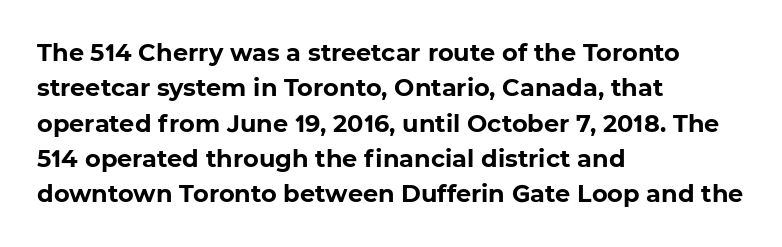
The image shows 24 px bold type; set left-aligned, normal line spacing (1.47x), normal letter spacing, not underlined.
